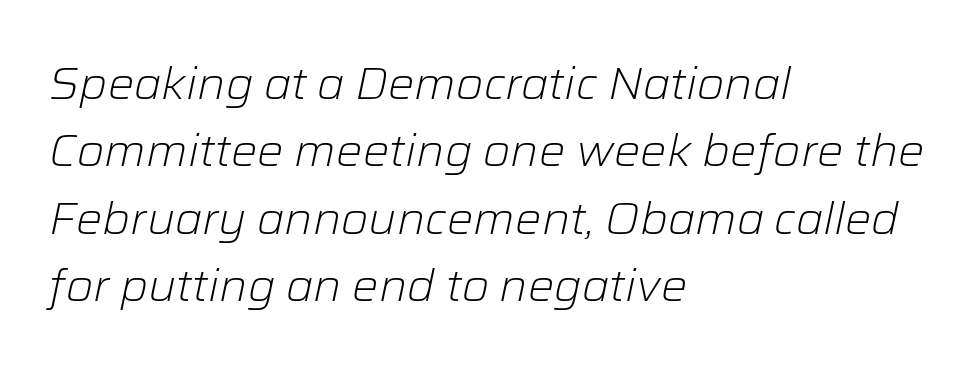
{"italic": "yes", "lean": "right", "slant_degrees": 12, "bold": "no", "weight": "light", "width": "normal", "stroke_contrast": "low", "x_height": "medium", "monospaced": "no", "underline": "no", "align": "left", "line_spacing": "normal", "line_spacing_ratio": 1.53, "letter_spacing": "normal", "letter_spacing_em": 0.0, "glyph_px": 44}
